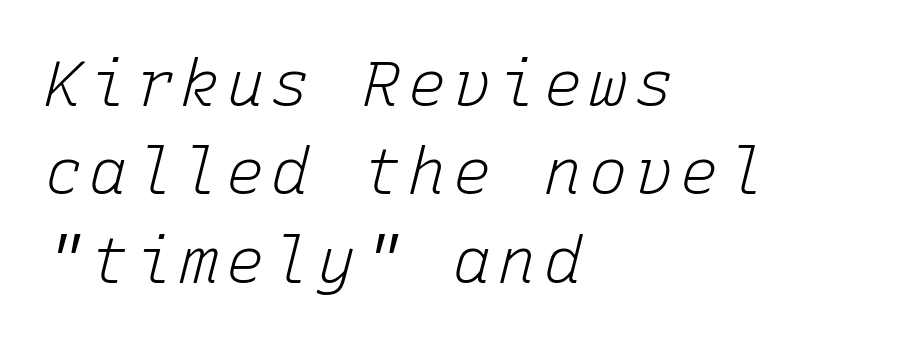
Quick note: interline space is typical. This sample has the even, mechanical cadence of fixed-width lettering. Bold? No — there's no thickening of the strokes. This sample is left-justified, so line endings fall wherever the words run out.
